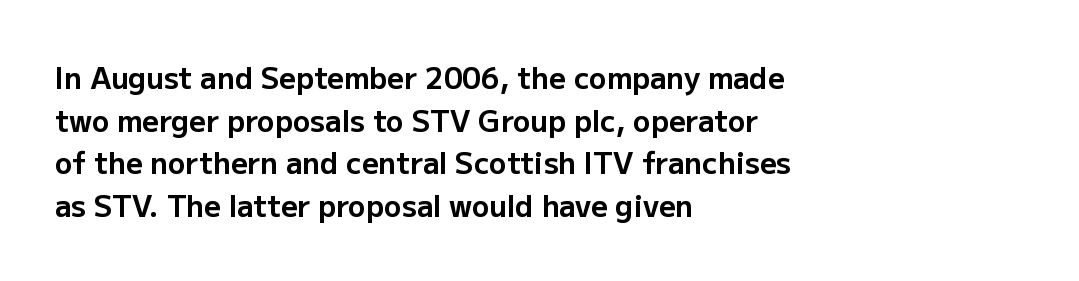
Spacing verdict: proportional, widths tailored to each character. Check where the strokes stop: nothing finishes them off — pure sans. Which margin do the lines hug? The left one — the right edge is uneven. The face used here has the dense, thick strokes of a bold.
